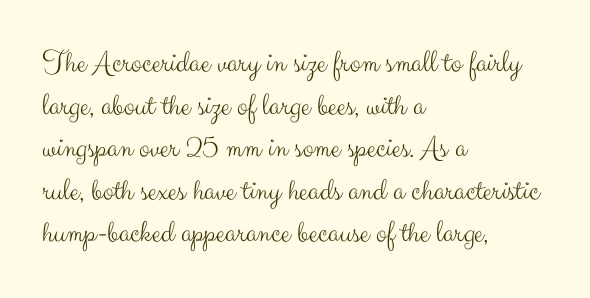
{"serif": "no", "bold": "no", "weight": "light", "width": "normal", "stroke_contrast": "medium", "x_height": "small", "monospaced": "no", "underline": "no", "align": "left", "line_spacing": "normal", "line_spacing_ratio": 1.33, "letter_spacing": "normal", "letter_spacing_em": 0.0, "glyph_px": 32}
